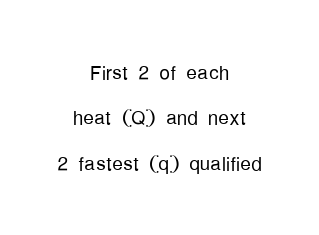
{"italic": "no", "bold": "no", "underline": "no", "align": "center", "line_spacing": "normal", "line_spacing_ratio": 1.68, "letter_spacing": "normal", "letter_spacing_em": 0.0, "glyph_px": 27}
